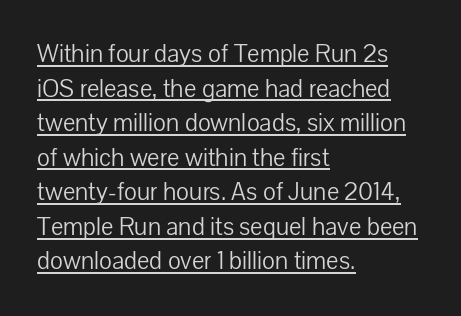
Characters follow at the spacing the type designer built in. Stroke mass is kept to a normal reading level or below. The rendering uses the underline text-decoration. Notice how descenders clear the ascenders below comfortably — that's standard leading.
